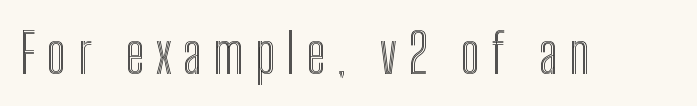
Q: Is the text italic (slanted)? A: No, it is upright.
Q: Is the text underlined? A: No.
Q: Is the spacing between letters normal or unusually wide? A: Unusually wide.
Q: Width (condensed, normal, or wide)? A: Condensed.
Q: x-height? A: Medium.
Q: Monospaced? A: No.
